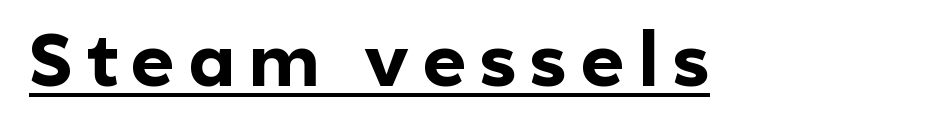
In designer terms, the underline attribute is active on this setting. The passage shown is typed in a proportional face where columns would drift. Weight check: bold — yes, fully. Designer's note — italics off, roman on. Unlike a traditional serif, this face leaves its strokes unadorned.
